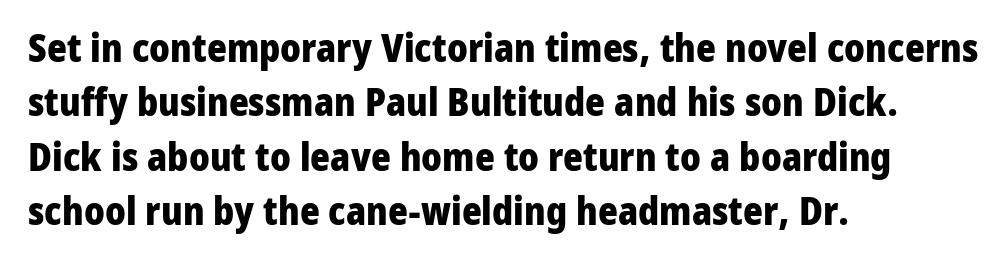
Q: Is the text bold? A: Yes.
Q: Is the text italic (slanted)? A: No, it is upright.
Q: Is the typeface a serif or a sans-serif typeface? A: Sans-serif.
Q: Is the text underlined? A: No.
Q: How is the paragraph aligned? A: Left-aligned.
Q: Is the spacing between letters normal or unusually wide? A: Normal.
Q: Is the spacing between lines tight, normal or loose? A: Normal.
Q: Width (condensed, normal, or wide)? A: Normal.
Q: Stroke contrast? A: Low.
Q: x-height? A: Medium.
Q: Monospaced? A: No.
